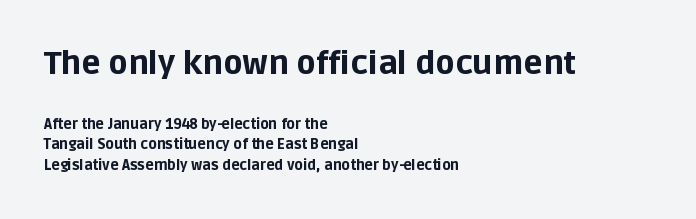
The image shows 32 px bold sans-serif type, upright; set left-aligned, normal line spacing (1.45x), normal letter spacing, not underlined; the first (top) block is 2.29x larger; low stroke contrast and a large x-height.
